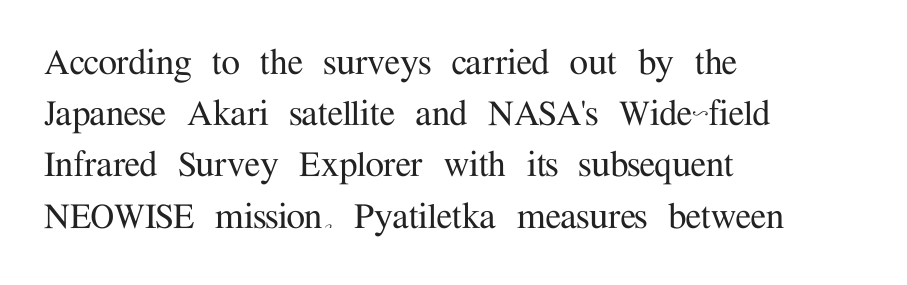
Leftover space on each line is placed entirely after the last word. Note: serifs present on the glyphs. In terms of letterspacing, this is plain default setting. This is the regular roman posture of the typeface.
